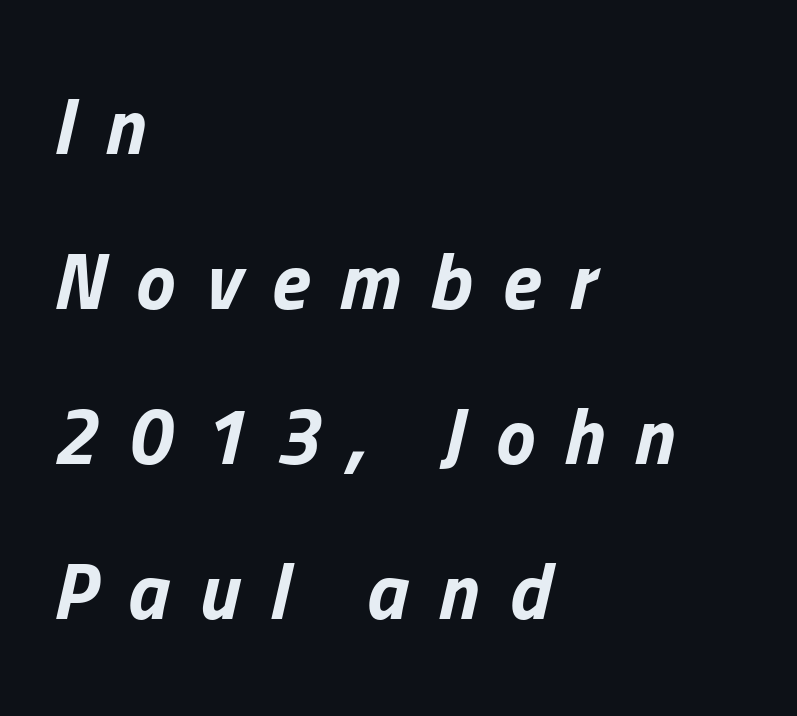
{"italic": "yes", "lean": "right", "slant_degrees": 13, "bold": "yes", "weight": "bold", "width": "normal", "stroke_contrast": "low", "x_height": "medium", "monospaced": "no", "underline": "no", "align": "left", "line_spacing": "loose", "line_spacing_ratio": 1.96, "letter_spacing": "wide", "letter_spacing_em": 0.38, "glyph_px": 79}
